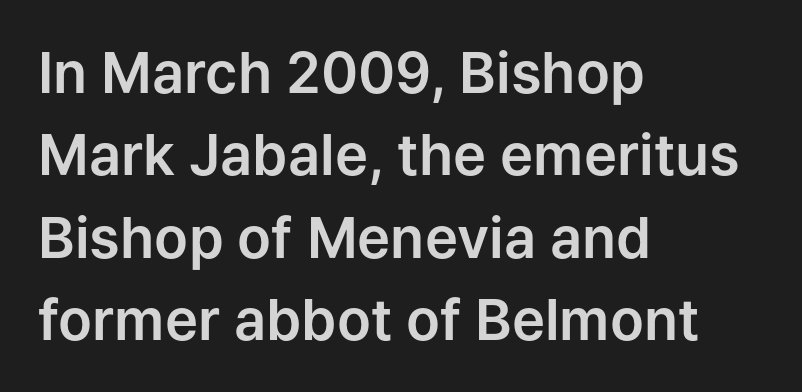
Q: Is the text italic (slanted)? A: No, it is upright.
Q: Is the typeface a serif or a sans-serif typeface? A: Sans-serif.
Q: Is the text underlined? A: No.
Q: How is the paragraph aligned? A: Left-aligned.
Q: Is the spacing between letters normal or unusually wide? A: Normal.
Q: Is the spacing between lines tight, normal or loose? A: Normal.
Q: Width (condensed, normal, or wide)? A: Normal.
Q: Stroke contrast? A: Low.
Q: x-height? A: Medium.
Q: Monospaced? A: No.
